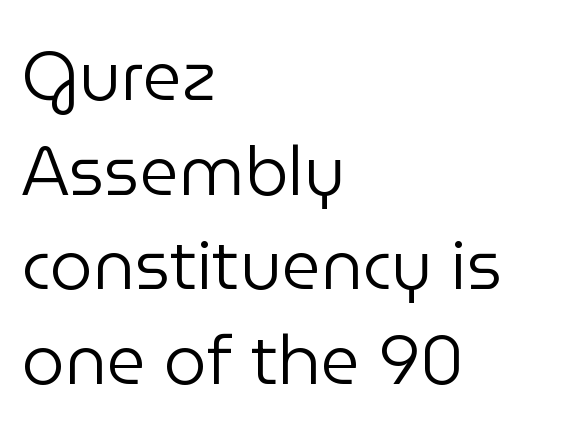
{"serif": "no", "italic": "no", "bold": "no", "weight": "regular", "width": "normal", "stroke_contrast": "low", "x_height": "medium", "monospaced": "no", "underline": "no", "align": "left", "line_spacing": "normal", "line_spacing_ratio": 1.39, "letter_spacing": "normal", "letter_spacing_em": 0.0, "glyph_px": 68}
